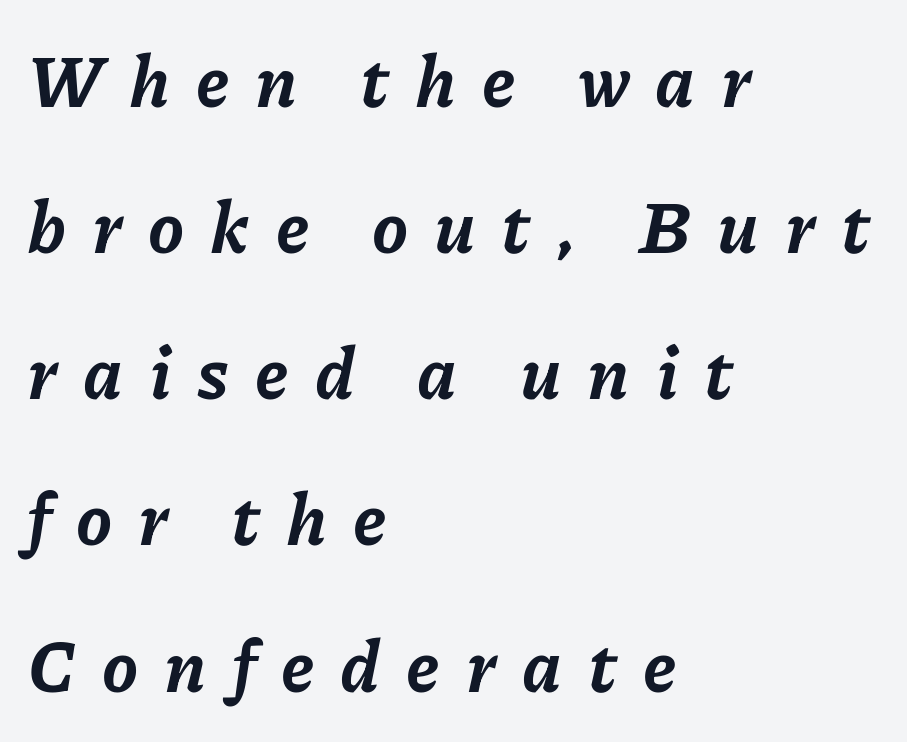
Q: Is the text bold? A: Yes.
Q: Is the text italic (slanted)? A: Yes, it leans right by about 11 degrees.
Q: Is the text underlined? A: No.
Q: How is the paragraph aligned? A: Left-aligned.
Q: Is the spacing between letters normal or unusually wide? A: Unusually wide.
Q: Is the spacing between lines tight, normal or loose? A: Loose.
Q: Width (condensed, normal, or wide)? A: Normal.
Q: Stroke contrast? A: Low.
Q: x-height? A: Medium.
Q: Monospaced? A: No.
